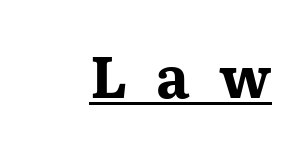
Q: Is the text bold? A: Yes.
Q: Is the text italic (slanted)? A: No, it is upright.
Q: Is the typeface a serif or a sans-serif typeface? A: Serif.
Q: Is the text underlined? A: Yes.
Q: How is the paragraph aligned? A: Right-aligned.
Q: Is the spacing between letters normal or unusually wide? A: Unusually wide.
Q: Width (condensed, normal, or wide)? A: Wide.
Q: Stroke contrast? A: Medium.
Q: x-height? A: Medium.
Q: Monospaced? A: No.
